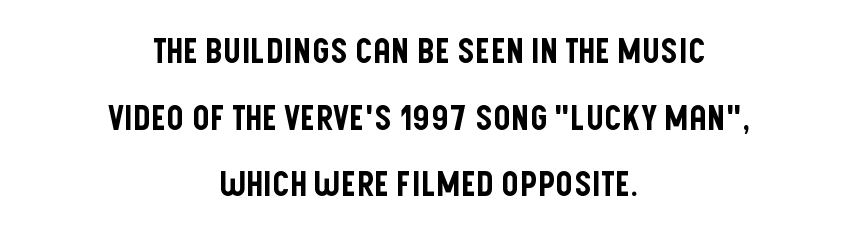
The rendering uses natural spacing where letterforms have individual widths. Grotesque or geometric, the face here clearly has no serifs. Quick note: not italic, upright. How would I describe the line gaps? Wide and relaxed.
